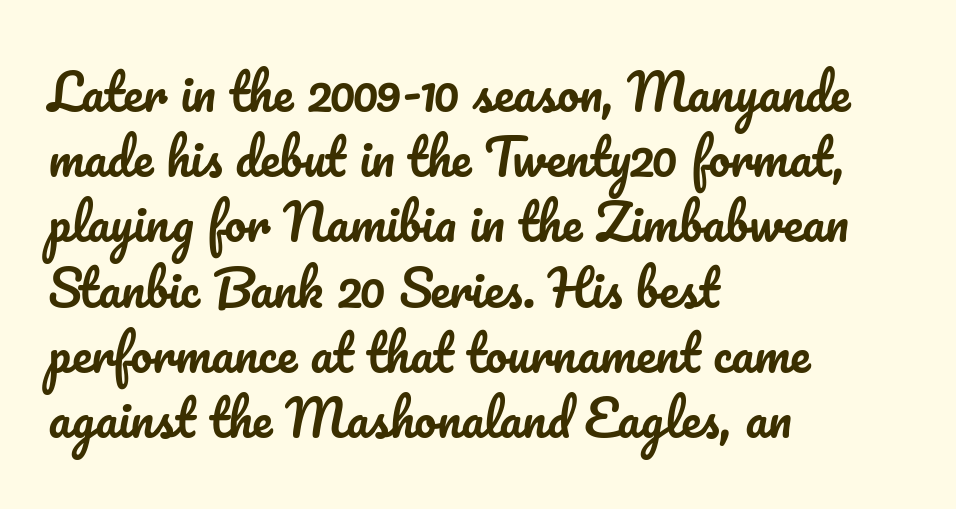
Q: Is the text italic (slanted)? A: Yes.
Q: Is the text underlined? A: No.
Q: How is the paragraph aligned? A: Left-aligned.
Q: Is the spacing between letters normal or unusually wide? A: Normal.
Q: Is the spacing between lines tight, normal or loose? A: Normal.
Q: Width (condensed, normal, or wide)? A: Normal.
Q: Stroke contrast? A: Low.
Q: x-height? A: Small.
Q: Monospaced? A: No.
